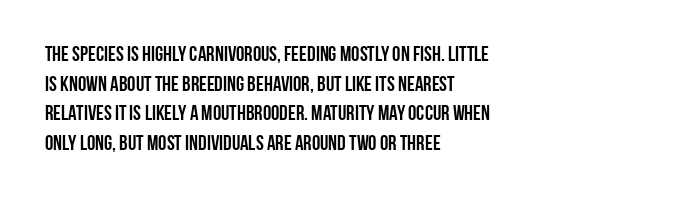
Q: Is the text italic (slanted)? A: No, it is upright.
Q: Is the text underlined? A: No.
Q: How is the paragraph aligned? A: Left-aligned.
Q: Is the spacing between letters normal or unusually wide? A: Normal.
Q: Is the spacing between lines tight, normal or loose? A: Normal.
